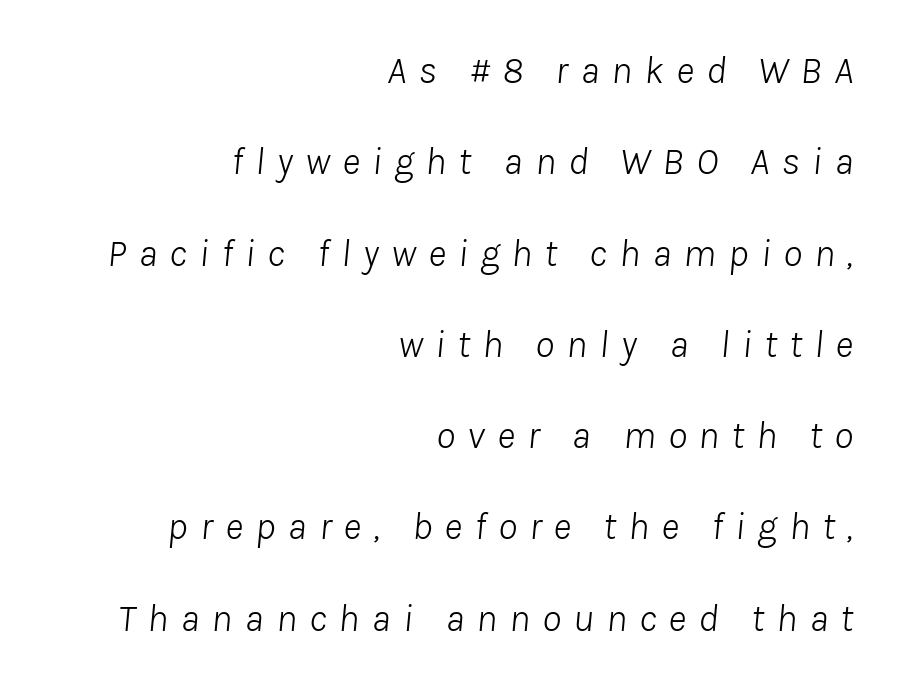
The image shows 39 px light type, italic (leaning right); set right-aligned, loose line spacing (2.34x), unusually wide letter spacing (+0.31 em), not underlined; low stroke contrast and a medium x-height.
